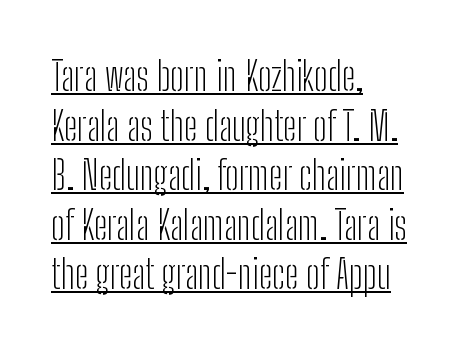
The image shows 40 px light, condensed sans-serif type, upright; set left-aligned, line spacing 1.24x, normal letter spacing, underlined; low stroke contrast and a medium x-height.
